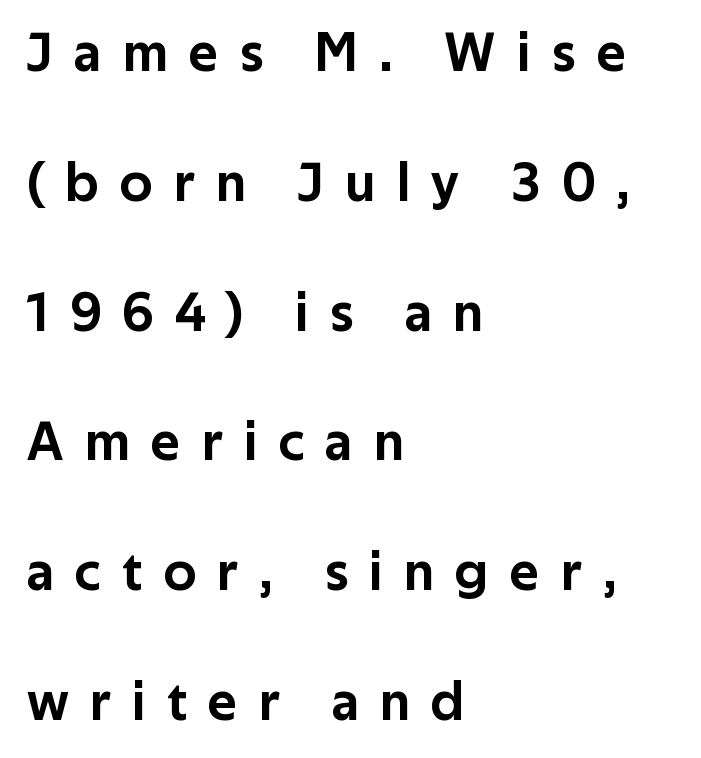
Q: Is the text italic (slanted)? A: No, it is upright.
Q: Is the typeface a serif or a sans-serif typeface? A: Sans-serif.
Q: Is the text underlined? A: No.
Q: How is the paragraph aligned? A: Left-aligned.
Q: Is the spacing between letters normal or unusually wide? A: Unusually wide.
Q: Is the spacing between lines tight, normal or loose? A: Loose.
Q: Width (condensed, normal, or wide)? A: Normal.
Q: Stroke contrast? A: Low.
Q: x-height? A: Medium.
Q: Monospaced? A: No.
